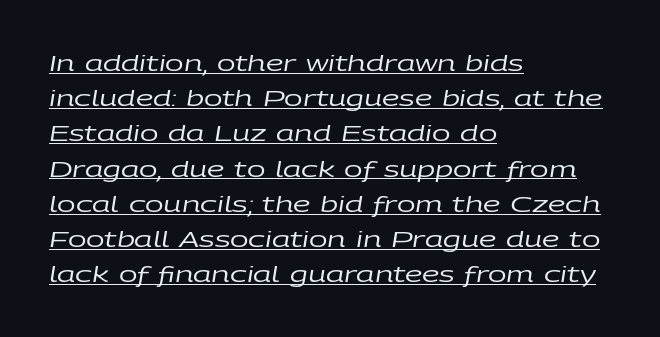
The image shows 22 px text type, italic (leaning right); set left-aligned, normal line spacing (1.6x), normal letter spacing, underlined.
